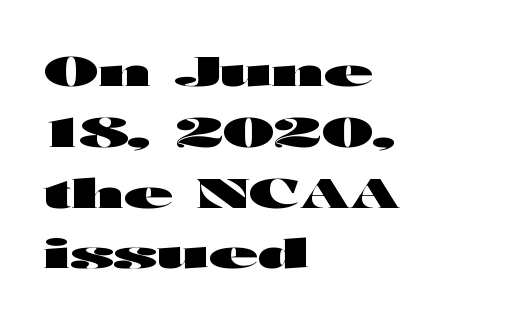
Q: Is the text bold? A: Yes.
Q: Is the text italic (slanted)? A: No, it is upright.
Q: Is the typeface a serif or a sans-serif typeface? A: Sans-serif.
Q: Is the text underlined? A: No.
Q: How is the paragraph aligned? A: Left-aligned.
Q: Is the spacing between letters normal or unusually wide? A: Normal.
Q: Is the spacing between lines tight, normal or loose? A: Normal.
Q: Width (condensed, normal, or wide)? A: Wide.
Q: Stroke contrast? A: High.
Q: x-height? A: Medium.
Q: Monospaced? A: No.
